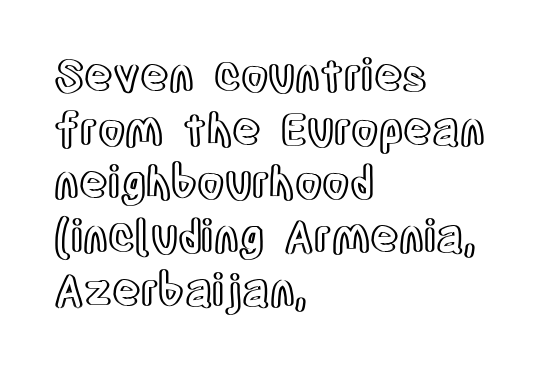
Layout note: lines flush left. You can tell it's not italic because the verticals are truly vertical. Rule under the text: the space is simply empty. Spacing between characters is what you'd get straight out of the box. This sample has the flowing, uneven cadence of proportional lettering.
